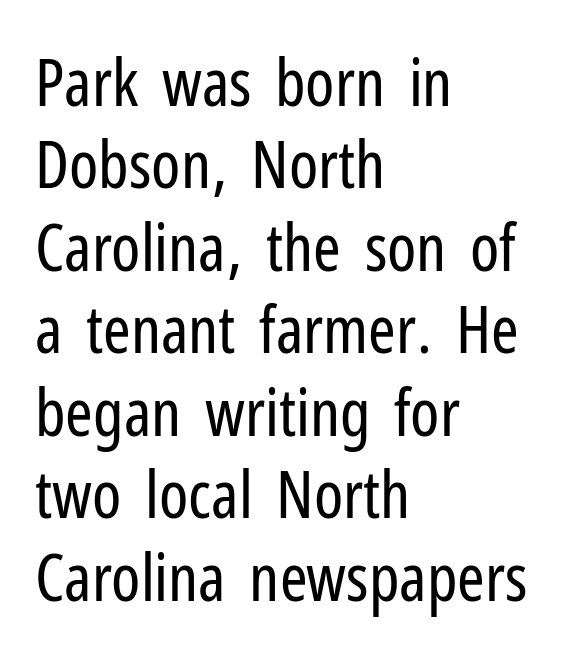
{"serif": "no", "italic": "no", "bold": "no", "weight": "regular", "width": "condensed", "stroke_contrast": "low", "x_height": "medium", "monospaced": "no", "underline": "no", "align": "left", "line_spacing": "normal", "line_spacing_ratio": 1.25, "letter_spacing": "normal", "letter_spacing_em": 0.0, "glyph_px": 66}
